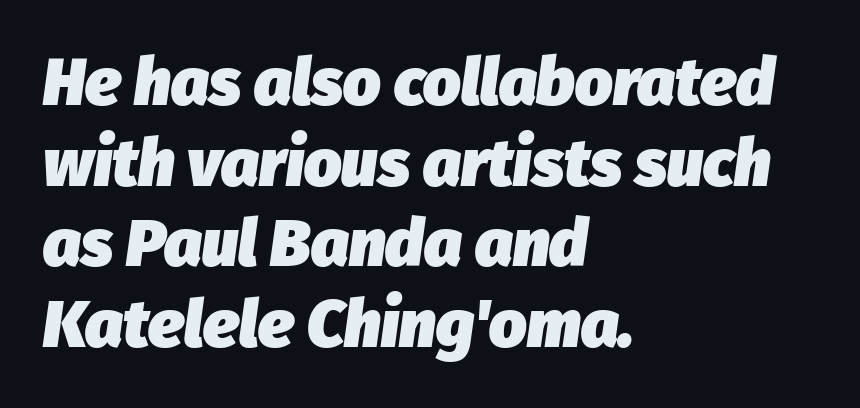
Q: Is the text bold? A: Yes.
Q: Is the text italic (slanted)? A: Yes, it leans right by about 8 degrees.
Q: Is the text underlined? A: No.
Q: How is the paragraph aligned? A: Left-aligned.
Q: Is the spacing between letters normal or unusually wide? A: Normal.
Q: Width (condensed, normal, or wide)? A: Normal.
Q: Stroke contrast? A: Low.
Q: x-height? A: Medium.
Q: Monospaced? A: No.
